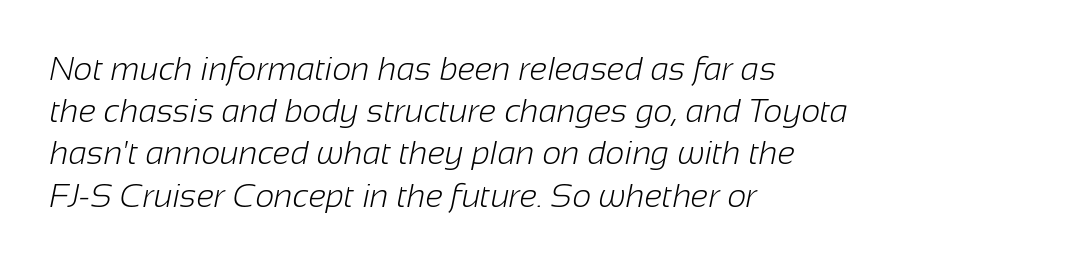
{"serif": "no", "bold": "no", "weight": "light", "width": "normal", "stroke_contrast": "low", "x_height": "medium", "monospaced": "no", "underline": "no", "align": "left", "line_spacing": "normal", "line_spacing_ratio": 1.28, "letter_spacing": "normal", "letter_spacing_em": 0.0, "glyph_px": 33}
